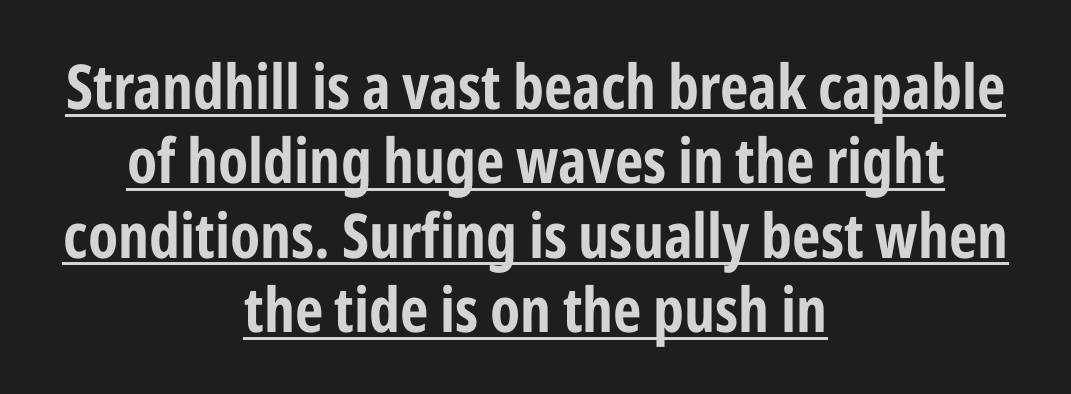
The image shows 62 px condensed sans-serif type, upright; set centered, line spacing 1.2x, normal letter spacing, underlined; low stroke contrast and a medium x-height.
